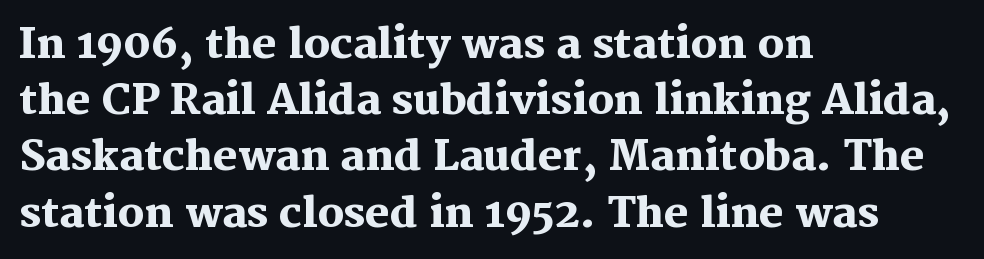
Q: Is the text bold? A: Yes.
Q: Is the text italic (slanted)? A: No, it is upright.
Q: Is the typeface a serif or a sans-serif typeface? A: Serif.
Q: Is the text underlined? A: No.
Q: How is the paragraph aligned? A: Left-aligned.
Q: Is the spacing between letters normal or unusually wide? A: Normal.
Q: Is the spacing between lines tight, normal or loose? A: Normal.
Q: Width (condensed, normal, or wide)? A: Normal.
Q: Stroke contrast? A: Medium.
Q: x-height? A: Medium.
Q: Monospaced? A: No.
